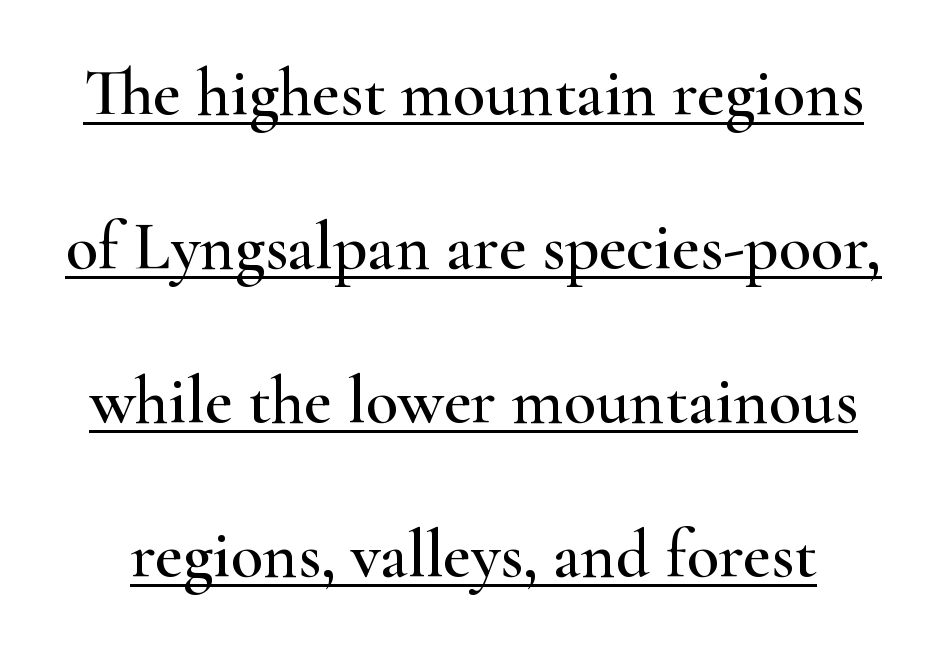
The image shows 67 px wide serif type, upright; set loose line spacing (2.3x), normal letter spacing, underlined; high stroke contrast and a small x-height.
